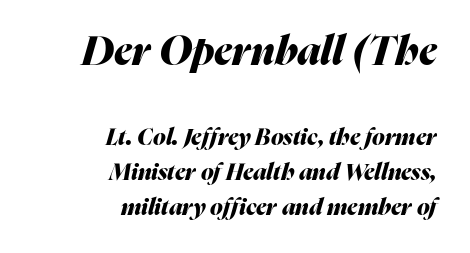
Does the copy run flush right? Yes — the right margin is perfectly even. The gap between lines stays unmarked. This is oblique type, the kind used for emphasis or titles. The face used here is proportionally spaced, like ordinary book or web type. Is the lower block the larger one? No — the upper block carries the bigger type. Words appear dense and cohesive because spacing is normal.
